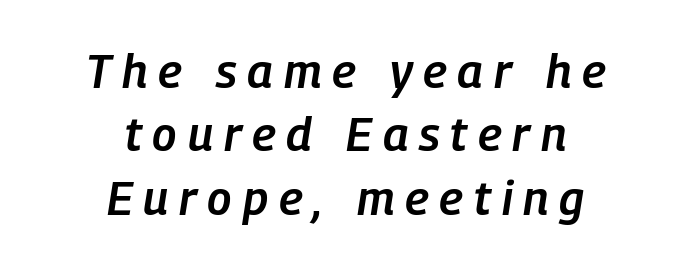
{"italic": "yes", "lean": "right", "slant_degrees": 9, "bold": "semi", "weight": "semibold", "width": "condensed", "stroke_contrast": "low", "x_height": "medium", "monospaced": "no", "underline": "no", "align": "center", "line_spacing": "normal", "line_spacing_ratio": 1.35, "letter_spacing": "wide", "letter_spacing_em": 0.23, "glyph_px": 47}
